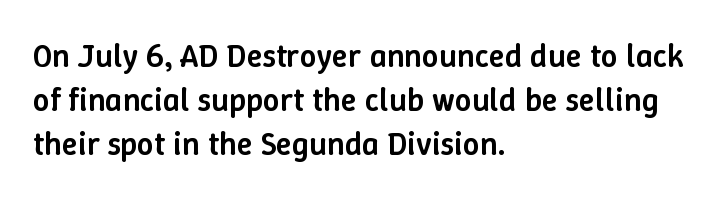
{"italic": "no", "bold": "semi", "weight": "semibold", "width": "normal", "stroke_contrast": "low", "x_height": "medium", "monospaced": "no", "underline": "no", "align": "left", "line_spacing": "normal", "line_spacing_ratio": 1.33, "letter_spacing": "normal", "letter_spacing_em": 0.0, "glyph_px": 33}
